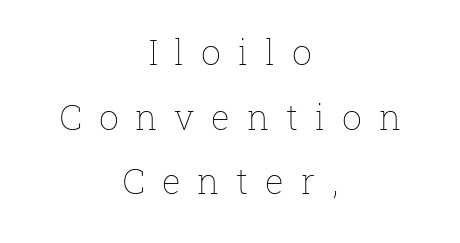
The image shows 35 px thin type, upright; set centered, line spacing 1.85x, unusually wide letter spacing (+0.48 em), not underlined; low stroke contrast and a medium x-height.
